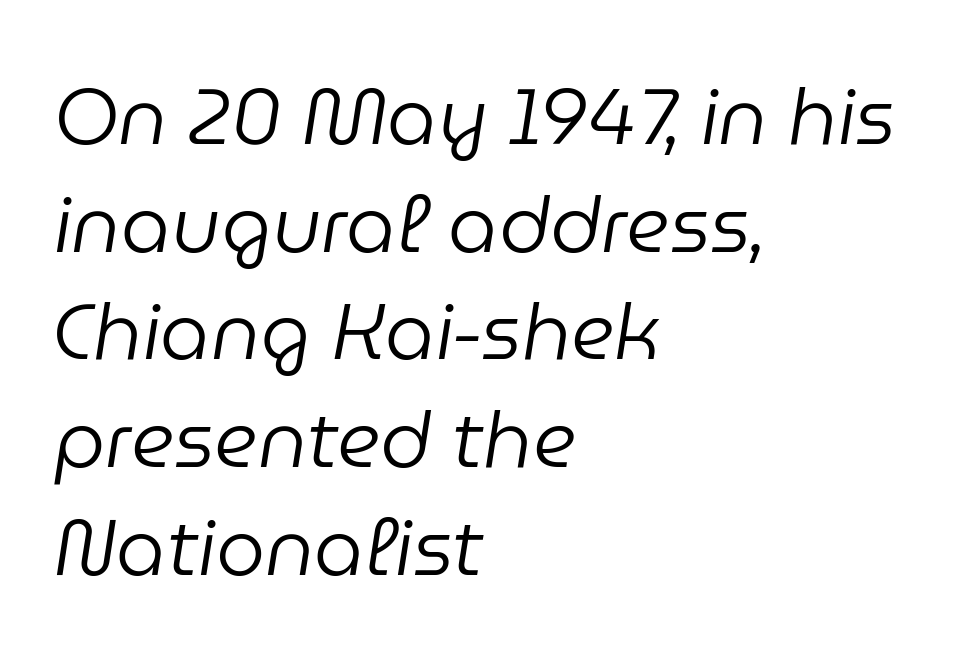
The image shows 78 px regular-weight type, italic (leaning right); set left-aligned, normal line spacing (1.38x), normal letter spacing, not underlined; low stroke contrast and a medium x-height.
